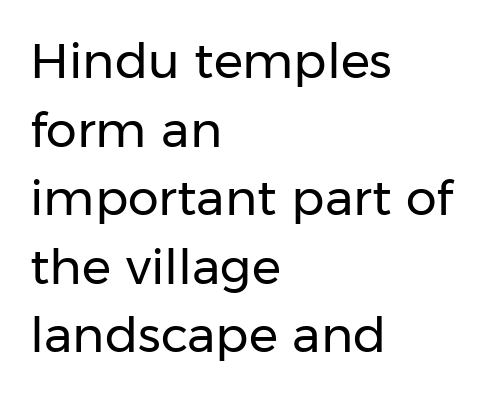
{"serif": "no", "italic": "no", "bold": "no", "weight": "regular", "width": "normal", "stroke_contrast": "low", "x_height": "medium", "monospaced": "no", "underline": "no", "align": "left", "line_spacing": "normal", "line_spacing_ratio": 1.4, "letter_spacing": "normal", "letter_spacing_em": 0.0, "glyph_px": 49}
